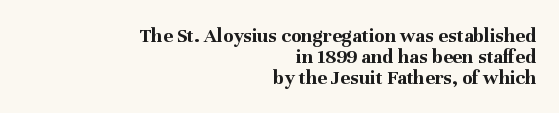
Q: Is the text bold? A: Yes.
Q: Is the text italic (slanted)? A: No, it is upright.
Q: Is the text underlined? A: No.
Q: How is the paragraph aligned? A: Right-aligned.
Q: Is the spacing between letters normal or unusually wide? A: Normal.
Q: Is the spacing between lines tight, normal or loose? A: Tight.
